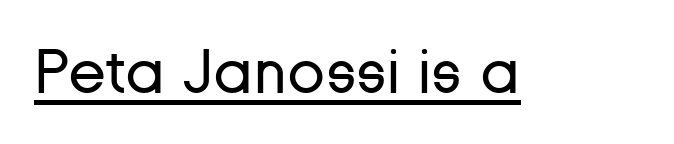
Q: Is the text bold? A: No.
Q: Is the text italic (slanted)? A: No, it is upright.
Q: Is the typeface a serif or a sans-serif typeface? A: Sans-serif.
Q: Is the text underlined? A: Yes.
Q: Is the spacing between letters normal or unusually wide? A: Normal.
Q: Width (condensed, normal, or wide)? A: Normal.
Q: Stroke contrast? A: Low.
Q: x-height? A: Medium.
Q: Monospaced? A: No.
